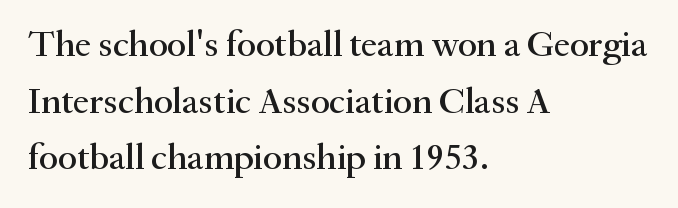
{"serif": "yes", "italic": "no", "width": "normal", "stroke_contrast": "medium", "x_height": "small", "monospaced": "no", "underline": "no", "align": "left", "line_spacing": "normal", "line_spacing_ratio": 1.53, "letter_spacing": "normal", "letter_spacing_em": 0.0, "glyph_px": 37}
